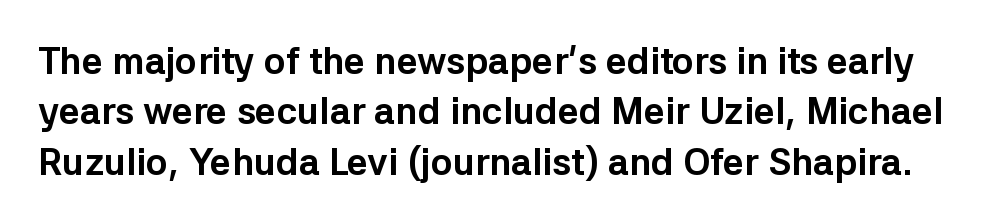
The image shows 37 px bold sans-serif type, upright; set normal line spacing (1.36x), normal letter spacing, not underlined; low stroke contrast and a medium x-height.
